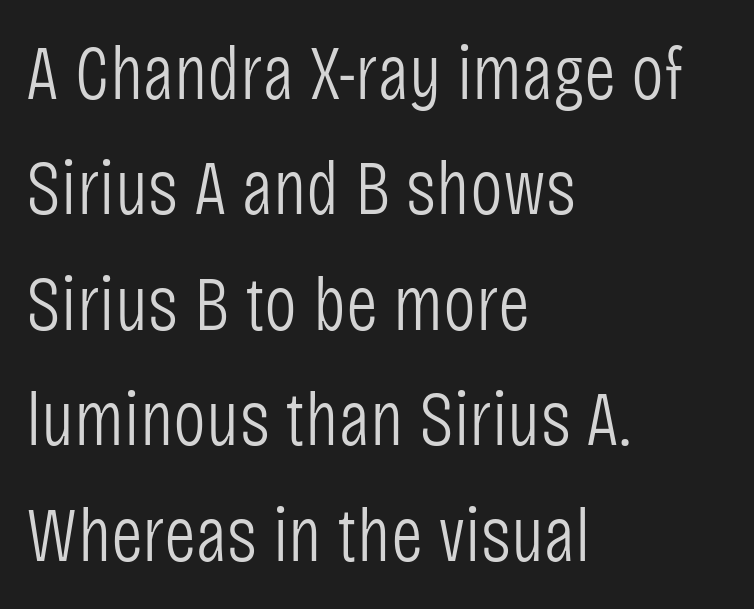
Q: Is the text bold? A: No.
Q: Is the text italic (slanted)? A: No, it is upright.
Q: Is the typeface a serif or a sans-serif typeface? A: Sans-serif.
Q: Is the text underlined? A: No.
Q: How is the paragraph aligned? A: Left-aligned.
Q: Is the spacing between letters normal or unusually wide? A: Normal.
Q: Is the spacing between lines tight, normal or loose? A: Normal.
Q: Width (condensed, normal, or wide)? A: Condensed.
Q: Stroke contrast? A: Low.
Q: x-height? A: Large.
Q: Monospaced? A: No.
